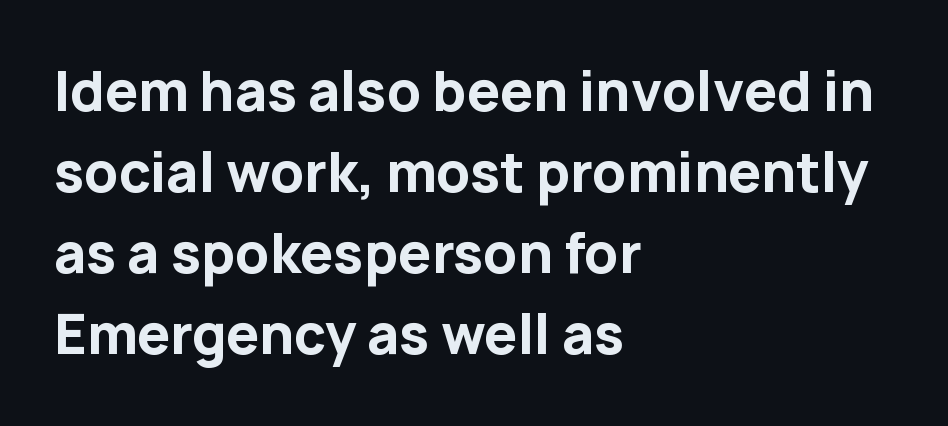
The typography opts for an upright posture over an oblique one. Compared with an ordinary text face, these strokes are far heavier — a full bold. You could not count columns in this text — the font is proportionally spaced. The text was rendered using a sans face with plain stroke endings. The face used here is rendered with its standard letterfit.
